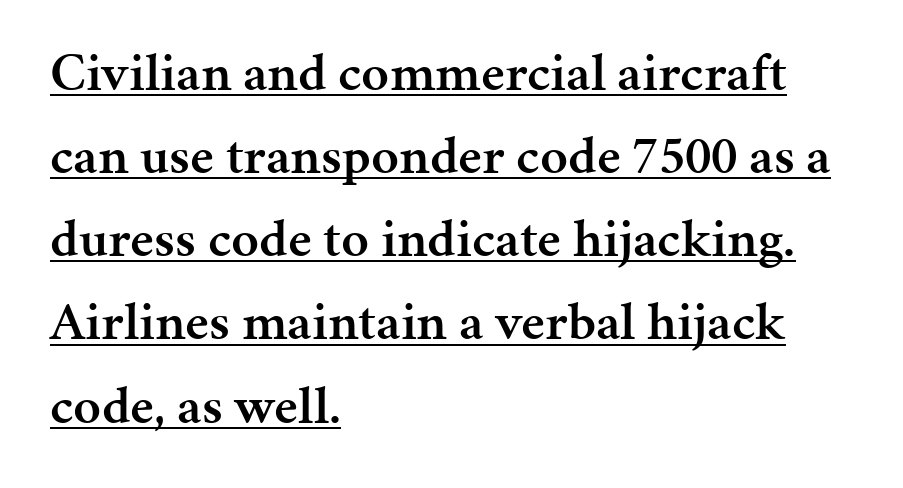
{"serif": "yes", "italic": "no", "bold": "semi", "weight": "semibold", "width": "normal", "stroke_contrast": "medium", "x_height": "medium", "monospaced": "no", "underline": "yes", "align": "left", "line_spacing": "normal", "line_spacing_ratio": 1.54, "letter_spacing": "normal", "letter_spacing_em": 0.0, "glyph_px": 54}
